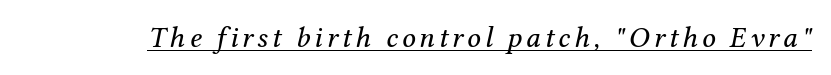
Style check: oblique. These glyphs show unthickened strokes, regular width or finer. Looks like someone drew a line under every word here. Do the characters align in a grid? No, the font is proportional. The text was rendered using a seriffed face with decorative stroke endings.
